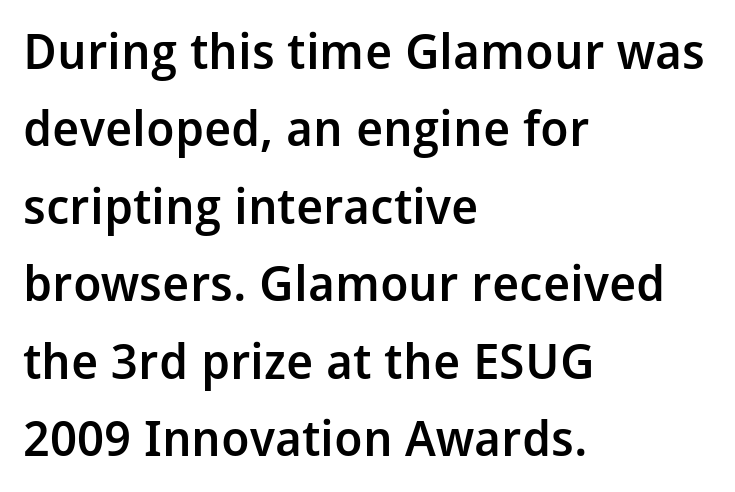
{"serif": "no", "italic": "no", "bold": "semi", "weight": "semibold", "width": "normal", "stroke_contrast": "low", "x_height": "medium", "monospaced": "no", "underline": "no", "align": "left", "line_spacing": "normal", "line_spacing_ratio": 1.58, "letter_spacing": "normal", "letter_spacing_em": 0.0, "glyph_px": 49}
